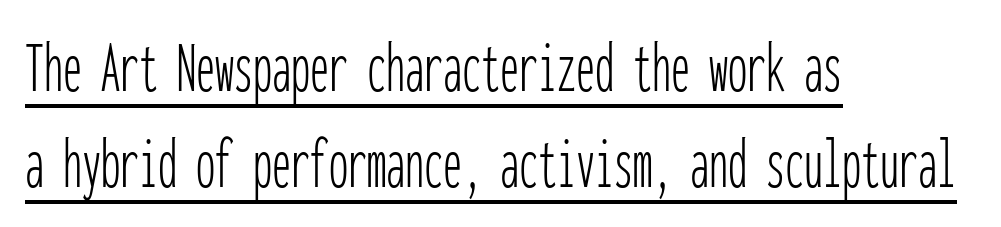
{"serif": "no", "italic": "no", "bold": "no", "weight": "thin", "width": "condensed", "stroke_contrast": "low", "x_height": "medium", "monospaced": "yes", "underline": "yes", "align": "left", "line_spacing": "normal", "line_spacing_ratio": 1.26, "letter_spacing": "normal", "letter_spacing_em": 0.0, "glyph_px": 76}
